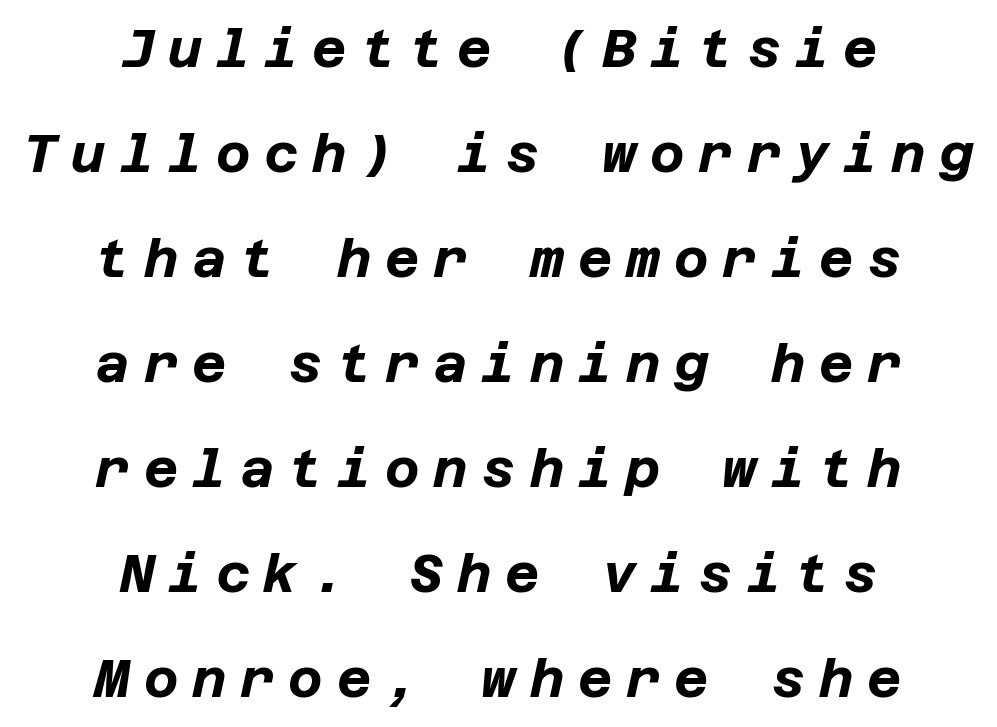
{"italic": "yes", "lean": "right", "slant_degrees": 12, "bold": "yes", "weight": "bold", "width": "normal", "stroke_contrast": "low", "x_height": "large", "underline": "no", "align": "center", "line_spacing": "loose", "line_spacing_ratio": 1.98, "letter_spacing": "wide", "letter_spacing_em": 0.26, "glyph_px": 53}
